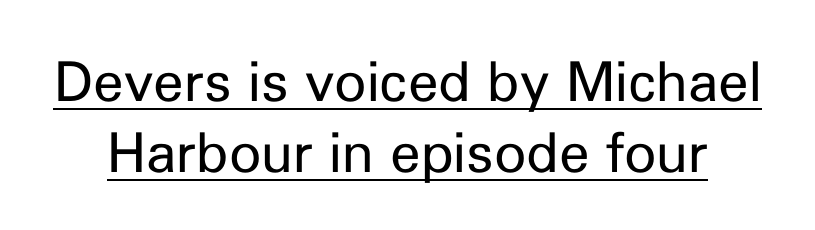
Successive baselines arrive at the customary interval. Serifs: no, the terminals of the letterforms are clean. Observe the ordinary spacing: letters are neighbours, not strangers. If you drew a line through each stem, it would be perfectly vertical.
